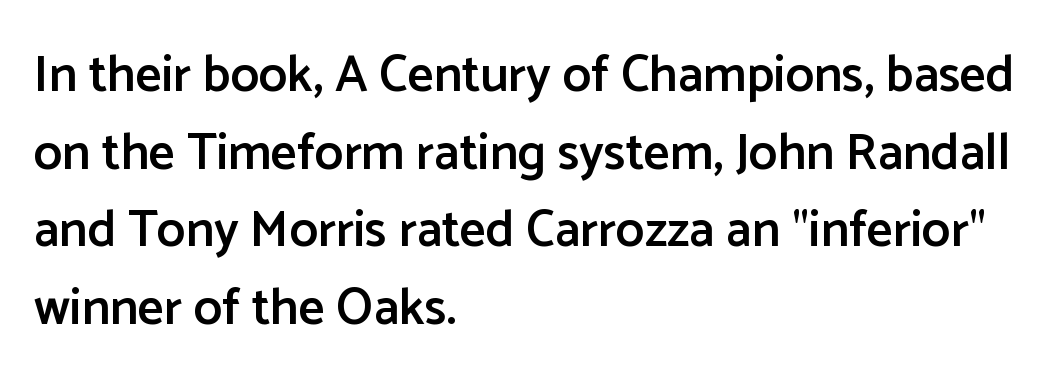
Do the letters lean? They stand straight. The lines in this sample share a left origin and differ only in where they stop. The passage shown is typed in a proportional face where columns would drift. Each word holds together tightly as a unit, with standard inter-letter gaps. A typesetter would call this leading conventional body-copy spacing.
